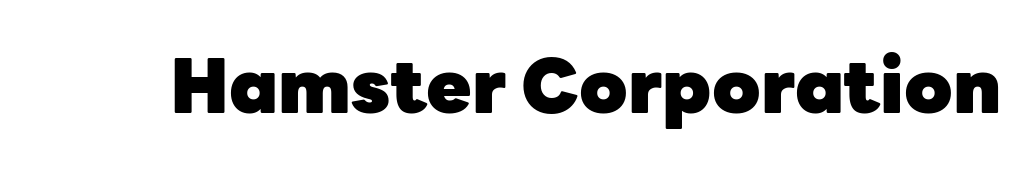
Q: Is the text bold? A: Yes.
Q: Is the text italic (slanted)? A: No, it is upright.
Q: Is the typeface a serif or a sans-serif typeface? A: Sans-serif.
Q: Is the text underlined? A: No.
Q: Is the spacing between letters normal or unusually wide? A: Normal.
Q: Width (condensed, normal, or wide)? A: Normal.
Q: Stroke contrast? A: Low.
Q: x-height? A: Medium.
Q: Monospaced? A: No.
